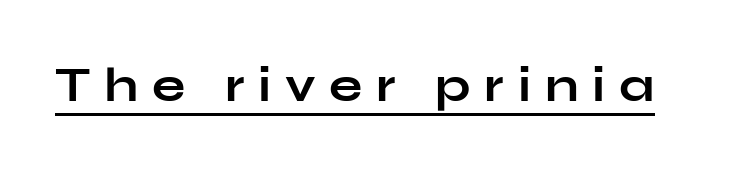
{"serif": "no", "italic": "no", "bold": "yes", "weight": "bold", "width": "wide", "stroke_contrast": "low", "x_height": "medium", "monospaced": "no", "underline": "yes", "letter_spacing": "wide", "letter_spacing_em": 0.28, "glyph_px": 49}
